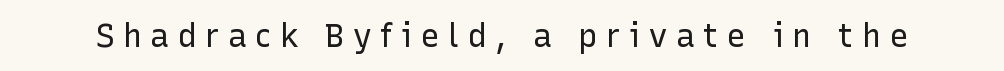
Designer's note — italics off, roman on. The gap between lines stays unmarked. This rendering widens character spacing well past its baseline value. A typesetter would call this proportional, since set widths differ per character. Ink coverage per letter is moderate at most. Grotesque or geometric, the face here clearly has no serifs.
